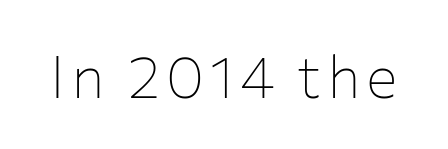
{"serif": "no", "italic": "no", "bold": "no", "weight": "thin", "width": "normal", "stroke_contrast": "low", "x_height": "medium", "monospaced": "no", "underline": "no", "glyph_px": 59}
